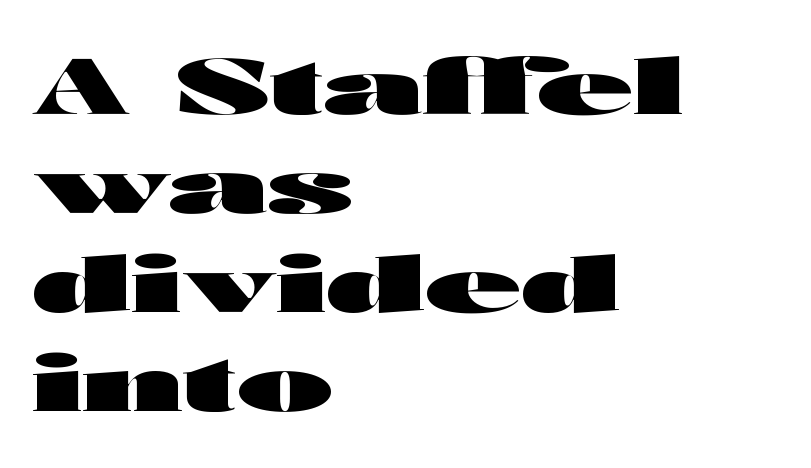
The zone under the glyphs is completely vacant. Italic? Not at all — the glyphs are vertical. Each letter's strokes conclude bluntly, with no projecting serifs. On the weight axis this lands at bold, roughly 700. Nobody touched the tracking dial on this one.
